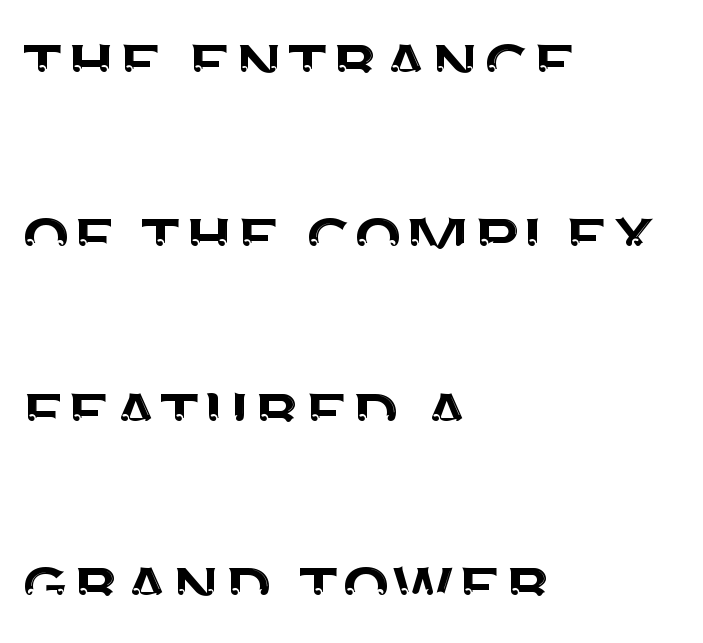
The image shows 80 px sans-serif type, upright; set left-aligned, loose line spacing (2.18x), normal letter spacing, not underlined; medium stroke contrast and a large x-height.
